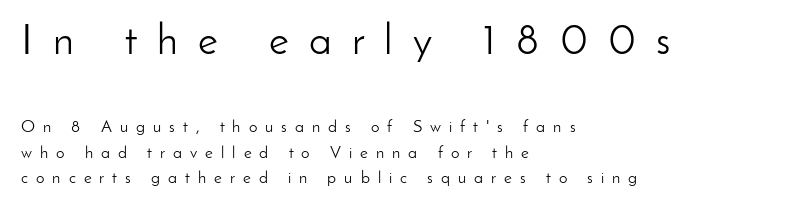
Q: Is the text bold? A: No.
Q: Is the text italic (slanted)? A: No, it is upright.
Q: Is the typeface a serif or a sans-serif typeface? A: Sans-serif.
Q: Is the text underlined? A: No.
Q: How is the paragraph aligned? A: Left-aligned.
Q: Is the spacing between letters normal or unusually wide? A: Unusually wide.
Q: Is the spacing between lines tight, normal or loose? A: Normal.
Q: Which block of text is set in a larger size, the first (top) or the second (bottom)? A: The first (top) one.
Q: Width (condensed, normal, or wide)? A: Normal.
Q: Stroke contrast? A: Low.
Q: x-height? A: Small.
Q: Monospaced? A: No.
